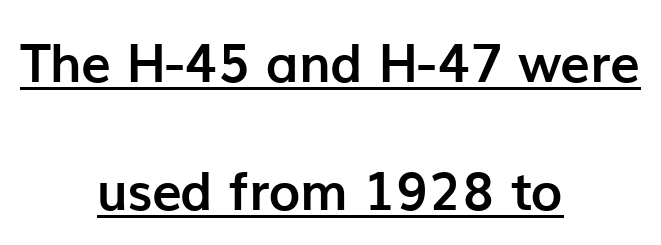
Q: Is the text bold? A: Yes.
Q: Is the text italic (slanted)? A: No, it is upright.
Q: Is the typeface a serif or a sans-serif typeface? A: Sans-serif.
Q: Is the text underlined? A: Yes.
Q: How is the paragraph aligned? A: Centered.
Q: Is the spacing between letters normal or unusually wide? A: Normal.
Q: Is the spacing between lines tight, normal or loose? A: Loose.
Q: Width (condensed, normal, or wide)? A: Normal.
Q: Stroke contrast? A: Low.
Q: x-height? A: Medium.
Q: Monospaced? A: No.
